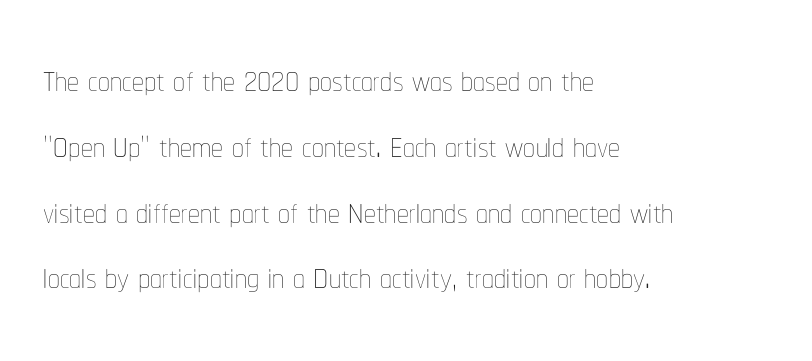
The line-height multiplier appears to be the usual default. The area under the type is left untouched. These lines are rendered in a variable-pitch font. Each stroke keeps to a modest, everyday thickness or less. A student would call this left alignment; a typographer would say flush left, rag right. Nope, not italic — everything's standing straight.
